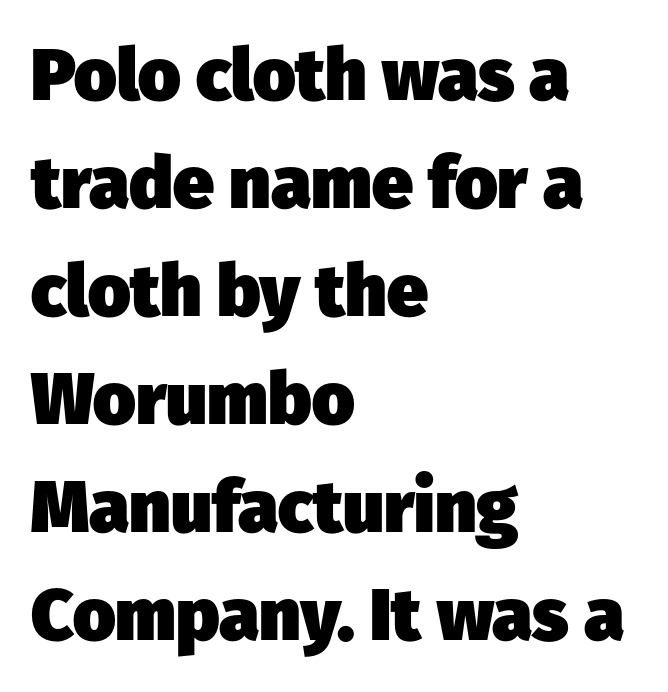
Q: Is the text bold? A: Yes.
Q: Is the typeface a serif or a sans-serif typeface? A: Sans-serif.
Q: Is the text underlined? A: No.
Q: How is the paragraph aligned? A: Left-aligned.
Q: Is the spacing between letters normal or unusually wide? A: Normal.
Q: Is the spacing between lines tight, normal or loose? A: Normal.
Q: Width (condensed, normal, or wide)? A: Normal.
Q: Stroke contrast? A: Low.
Q: x-height? A: Medium.
Q: Monospaced? A: No.
